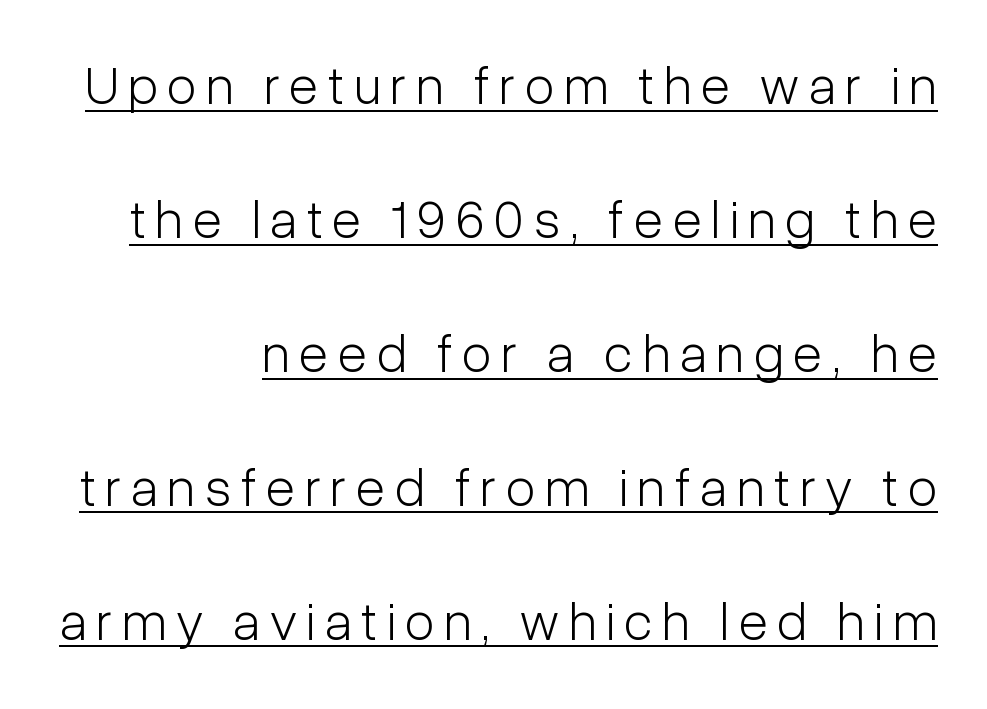
Q: Is the text bold? A: No.
Q: Is the text italic (slanted)? A: No, it is upright.
Q: Is the typeface a serif or a sans-serif typeface? A: Sans-serif.
Q: Is the text underlined? A: Yes.
Q: How is the paragraph aligned? A: Right-aligned.
Q: Is the spacing between lines tight, normal or loose? A: Loose.
Q: Width (condensed, normal, or wide)? A: Condensed.
Q: Stroke contrast? A: Low.
Q: x-height? A: Medium.
Q: Monospaced? A: No.
